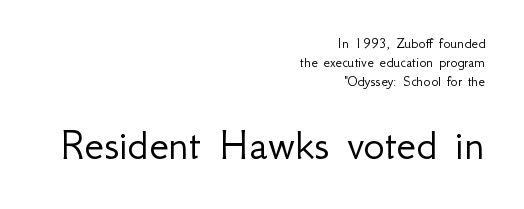
The rendering keeps characters at their native spacing. All the whitespace from short lines collects on the left. Note the varied advance widths — an 'i' is clearly narrower than an 'm'. Of the two passages, the one underneath uses the larger point size.
